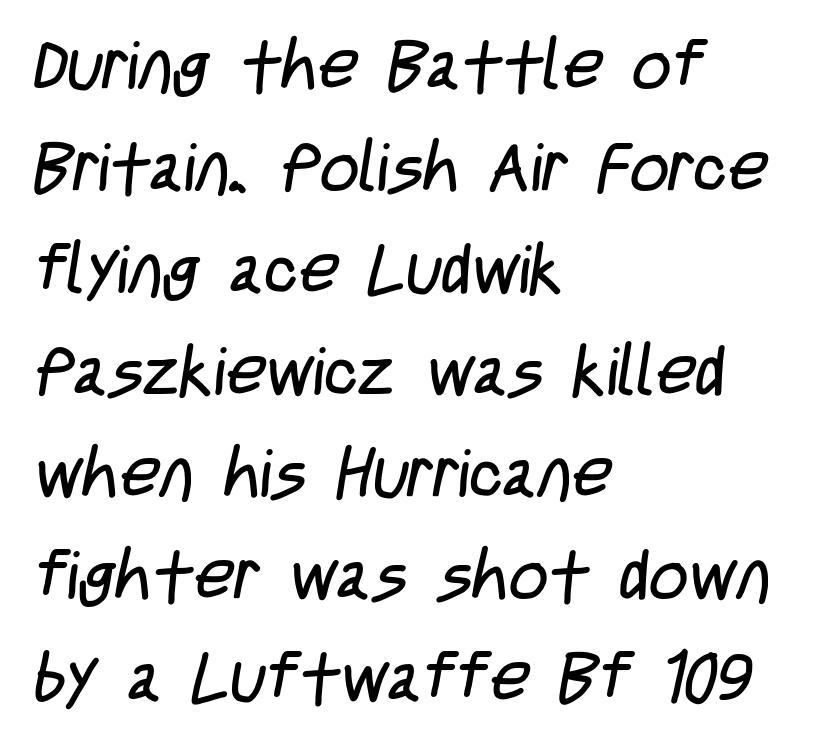
Q: Is the text bold? A: No.
Q: Is the typeface a serif or a sans-serif typeface? A: Sans-serif.
Q: Is the text underlined? A: No.
Q: How is the paragraph aligned? A: Left-aligned.
Q: Is the spacing between letters normal or unusually wide? A: Normal.
Q: Is the spacing between lines tight, normal or loose? A: Normal.
Q: Width (condensed, normal, or wide)? A: Condensed.
Q: Stroke contrast? A: Low.
Q: x-height? A: Large.
Q: Monospaced? A: No.
